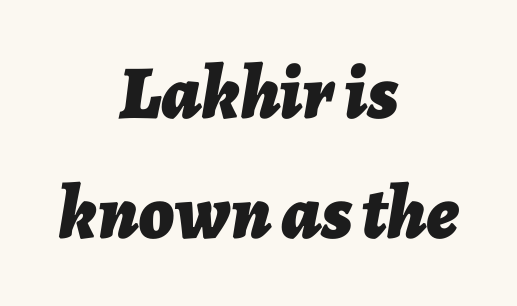
{"italic": "yes", "lean": "right", "slant_degrees": 7, "bold": "yes", "weight": "bold", "width": "normal", "stroke_contrast": "low", "x_height": "medium", "monospaced": "no", "underline": "no", "align": "center", "line_spacing": "normal", "line_spacing_ratio": 1.58, "letter_spacing": "normal", "letter_spacing_em": 0.0, "glyph_px": 76}
